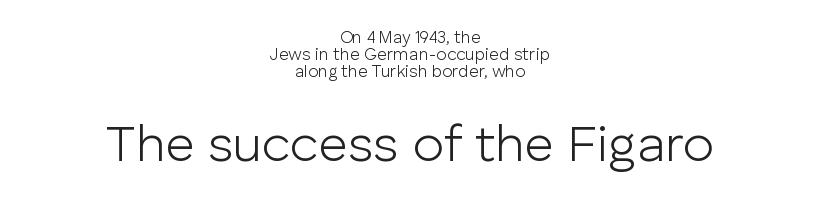
Regarding leading, the lines here are crowded together. A centered setting, common on invitations and titles, is used for this passage. Do the characters align in a grid? No, the font is proportional. Typographically, this falls in the sans-serif category.
